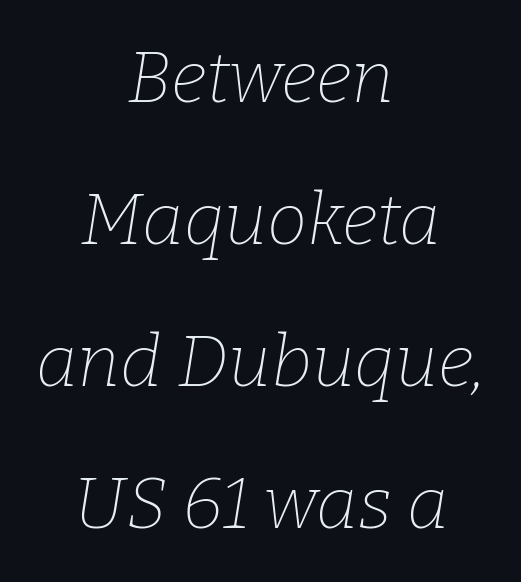
Q: Is the text bold? A: No.
Q: Is the text italic (slanted)? A: Yes, it leans right by about 9 degrees.
Q: Is the typeface a serif or a sans-serif typeface? A: Serif.
Q: Is the text underlined? A: No.
Q: How is the paragraph aligned? A: Centered.
Q: Is the spacing between letters normal or unusually wide? A: Normal.
Q: Is the spacing between lines tight, normal or loose? A: Loose.
Q: Width (condensed, normal, or wide)? A: Normal.
Q: Stroke contrast? A: Low.
Q: x-height? A: Medium.
Q: Monospaced? A: No.
